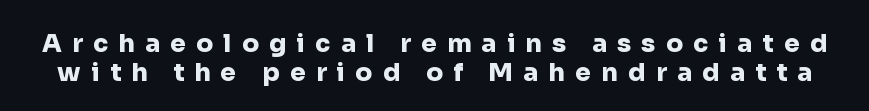
Q: Is the text bold? A: Yes.
Q: Is the text italic (slanted)? A: No, it is upright.
Q: Is the text underlined? A: No.
Q: Is the spacing between letters normal or unusually wide? A: Unusually wide.
